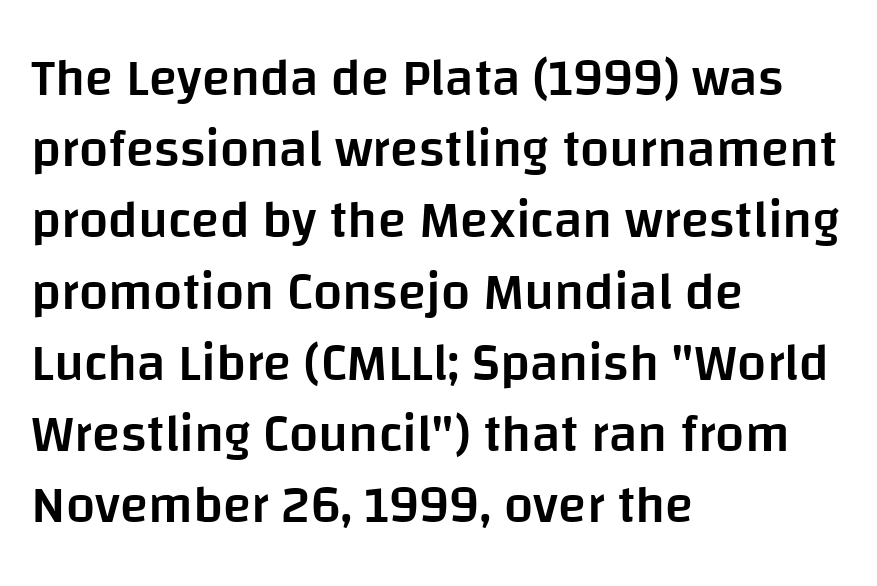
Q: Is the text bold? A: Semi-bold.
Q: Is the text italic (slanted)? A: No, it is upright.
Q: Is the typeface a serif or a sans-serif typeface? A: Sans-serif.
Q: Is the text underlined? A: No.
Q: How is the paragraph aligned? A: Left-aligned.
Q: Is the spacing between letters normal or unusually wide? A: Normal.
Q: Is the spacing between lines tight, normal or loose? A: Normal.
Q: Width (condensed, normal, or wide)? A: Normal.
Q: Stroke contrast? A: Low.
Q: x-height? A: Large.
Q: Monospaced? A: No.
